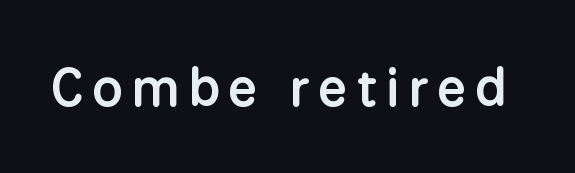
The image shows 54 px semibold sans-serif type, upright; set not underlined; low stroke contrast and a medium x-height.
